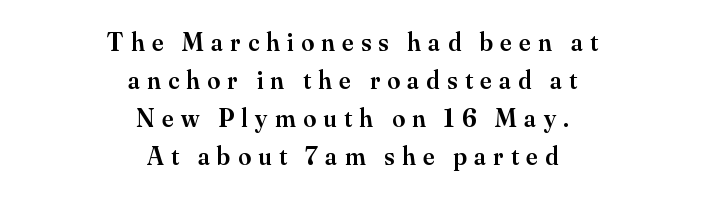
Rule under the text: the space is simply empty. The font is running at a semibold setting, under full bold. The gaps between neighbouring characters are conspicuously large. If you drew a line through each stem, it would be perfectly vertical. Compared with typical paragraphs, the rows here are spaced about the same.
